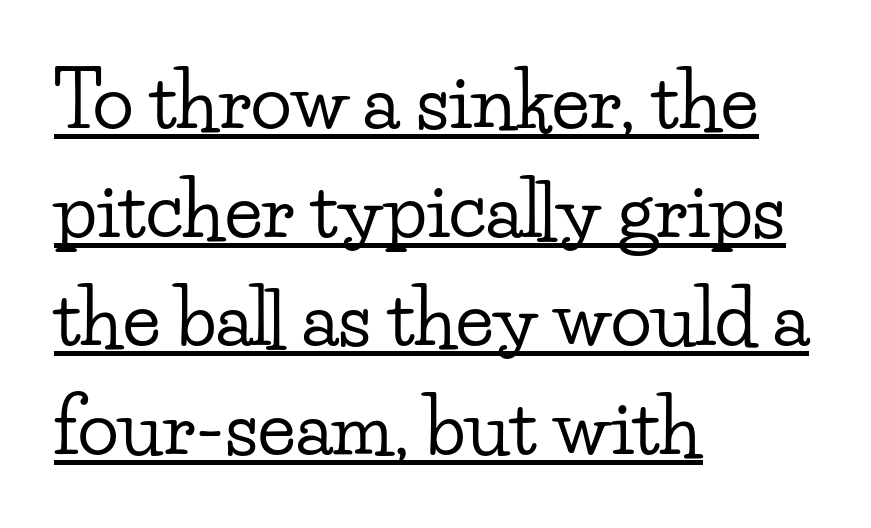
The ragged edge is on the right, which tells us the setting is flush left. Spacing verdict: proportional, widths tailored to each character. Does a line run under the words? Yes, clearly. The letters stand upright; this is a roman face. This rendering employs a face with finishing strokes, i.e., a serif. The vertical gap from one line to the next is medium.
